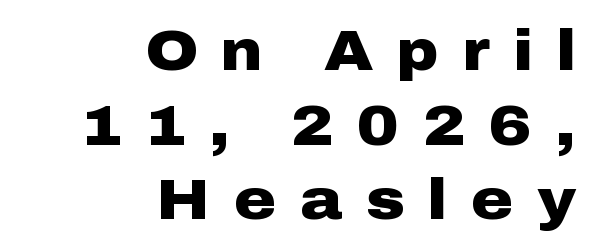
The image shows 57 px heavy, wide sans-serif type, upright; set right-aligned, normal line spacing (1.31x), unusually wide letter spacing (+0.42 em), not underlined; low stroke contrast and a medium x-height.
